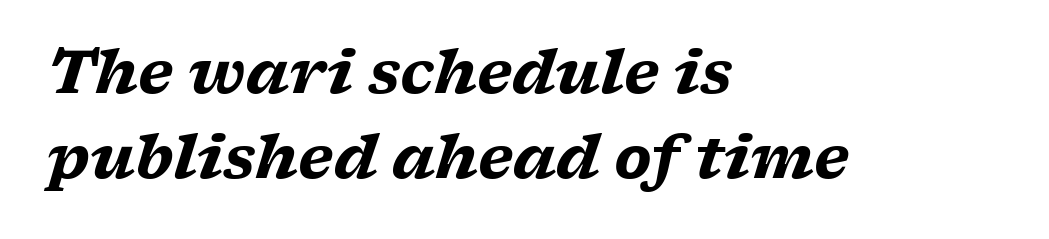
Only glyphs here, with clear space below each row. Each letter keeps its own natural width here, so spacing adapts to shape. Designer's note — italics engaged. Its strokes are broad and dark, the hallmark of bold type. These lines are set flush left with a ragged right edge. What's the leading like? Ordinary, nothing unusual.
